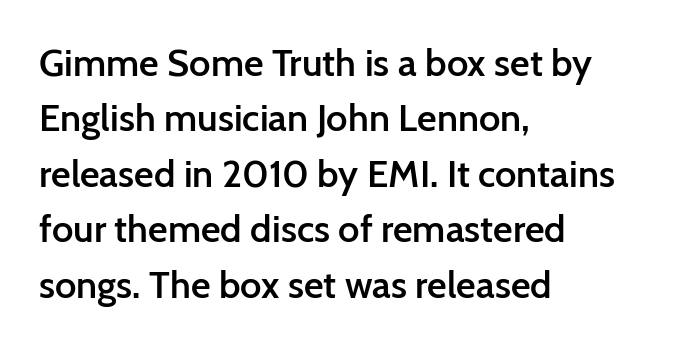
Q: Is the text bold? A: Semi-bold.
Q: Is the text italic (slanted)? A: No, it is upright.
Q: Is the typeface a serif or a sans-serif typeface? A: Sans-serif.
Q: Is the text underlined? A: No.
Q: How is the paragraph aligned? A: Left-aligned.
Q: Is the spacing between letters normal or unusually wide? A: Normal.
Q: Is the spacing between lines tight, normal or loose? A: Normal.
Q: Width (condensed, normal, or wide)? A: Normal.
Q: Stroke contrast? A: Low.
Q: x-height? A: Medium.
Q: Monospaced? A: No.
